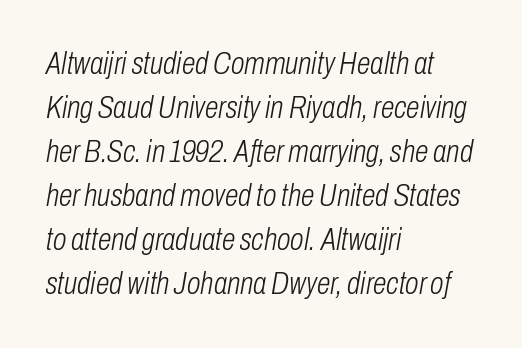
The space beneath each line is pristine and unruled. Successive baselines arrive at the customary interval. Style check: oblique. The typeface has the unassuming heft of standard copy or less.
